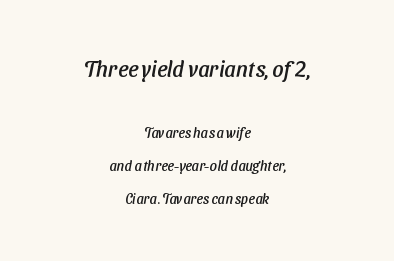
{"underline": "no", "align": "center", "line_spacing": "loose", "line_spacing_ratio": 2.34, "letter_spacing": "normal", "letter_spacing_em": 0.0, "larger_block": "first", "size_ratio": 1.57, "glyph_px": 22}
